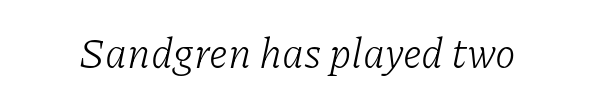
{"serif": "yes", "italic": "yes", "lean": "right", "slant_degrees": 11, "bold": "no", "weight": "light", "width": "normal", "stroke_contrast": "low", "x_height": "medium", "monospaced": "no", "underline": "no", "letter_spacing": "normal", "letter_spacing_em": 0.0, "glyph_px": 42}
